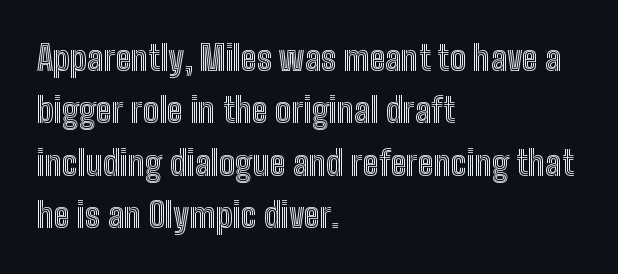
The passage is arranged the way most books set body copy — flush left. Each letter keeps its own natural width here, so spacing adapts to shape. Upright lettering throughout. The letters sit at their default tracking, neither squeezed nor spread.
